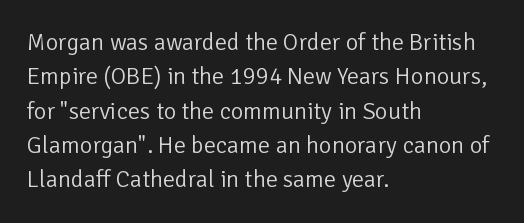
The image shows 24 px text type, upright; set left-aligned, normal line spacing (1.43x), normal letter spacing, not underlined.
